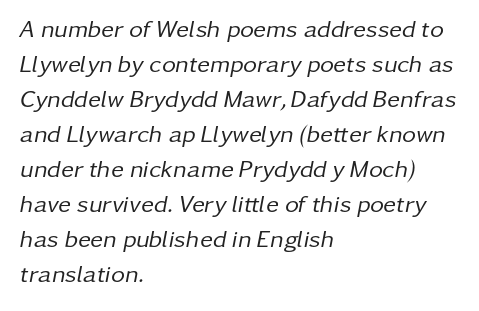
Between one letter and the next there's only the usual sliver of space. The rag falls on the right side of this text block. The block of text has a typical density, with ordinary space between rows. This is not heavy type; no bold has been used. These lines were composed using italics. Anything drawn beneath the words? Only blank space.
